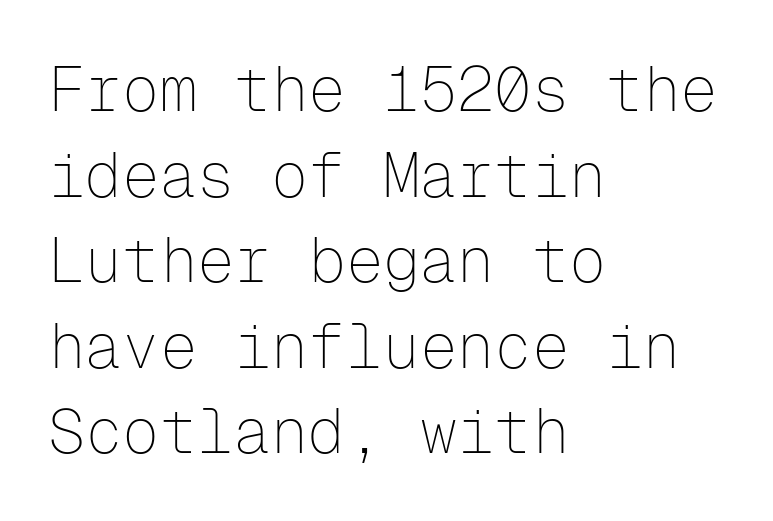
{"serif": "no", "italic": "no", "bold": "no", "weight": "thin", "width": "normal", "stroke_contrast": "low", "x_height": "medium", "monospaced": "yes", "underline": "no", "align": "left", "line_spacing": "normal", "line_spacing_ratio": 1.38, "letter_spacing": "normal", "letter_spacing_em": 0.0, "glyph_px": 62}
